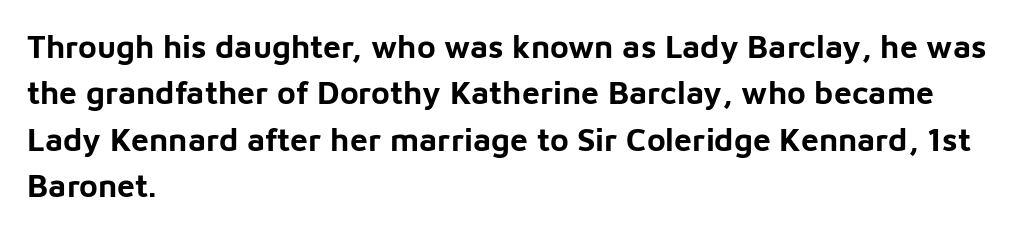
The image shows 32 px bold sans-serif type, upright; set left-aligned, normal line spacing (1.45x), normal letter spacing, not underlined; low stroke contrast and a medium x-height.
